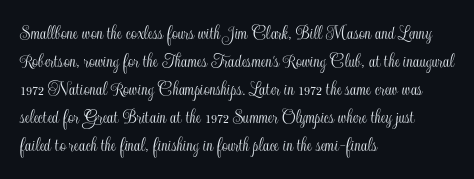
If you measured baseline to baseline, you'd find a middling distance. Descenders are the only things crossing below the line. The lines in this sample share a left origin and differ only in where they stop. Letter spacing: default.
